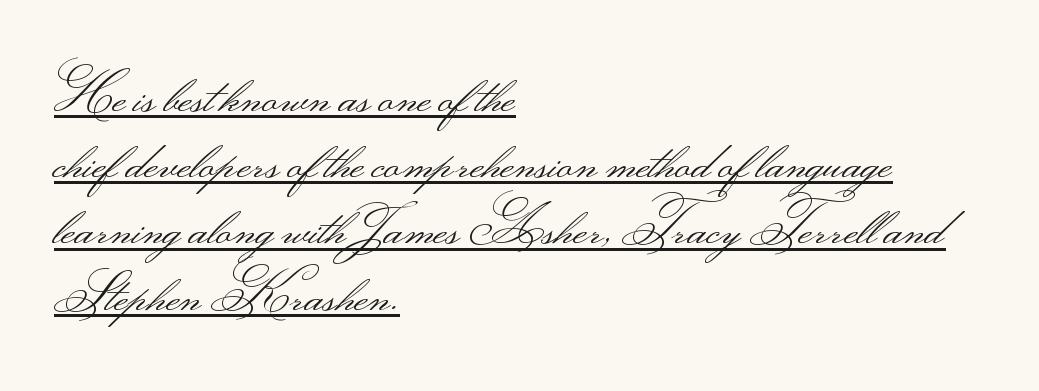
Q: Is the text bold? A: No.
Q: Is the text italic (slanted)? A: Yes.
Q: Is the typeface a serif or a sans-serif typeface? A: Sans-serif.
Q: Is the text underlined? A: Yes.
Q: How is the paragraph aligned? A: Left-aligned.
Q: Is the spacing between letters normal or unusually wide? A: Normal.
Q: Is the spacing between lines tight, normal or loose? A: Normal.
Q: Width (condensed, normal, or wide)? A: Wide.
Q: Stroke contrast? A: Medium.
Q: Monospaced? A: No.
